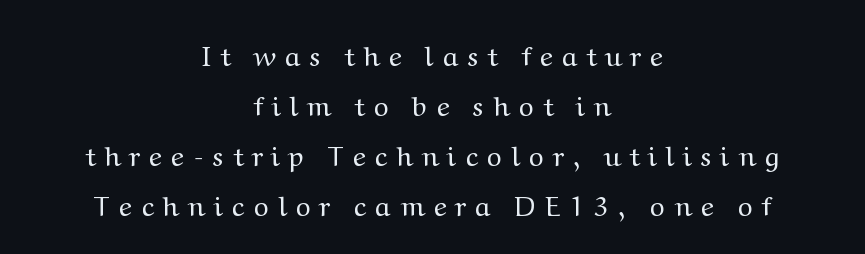
The image shows 28 px regular-weight serif type, upright; set centered, line spacing 1.78x, unusually wide letter spacing (+0.36 em), not underlined; medium stroke contrast and a medium x-height.
